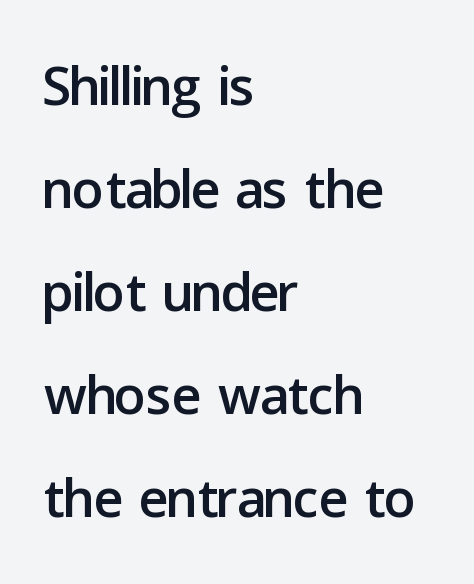
This rendering features lettering with no underline. The type family on display is of the sans-serif kind. Think of a printed novel: that variable character pitch is what you see here. Layout note: lines flush left. Leading matches the norm, producing a regular column. Do the letters lean? They stand straight.
